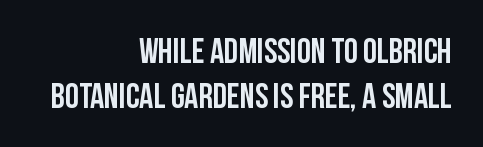
{"serif": "no", "italic": "no", "width": "condensed", "stroke_contrast": "low", "x_height": "large", "monospaced": "no", "underline": "no", "align": "right", "line_spacing": "normal", "line_spacing_ratio": 1.29, "letter_spacing": "normal", "letter_spacing_em": 0.0, "glyph_px": 35}
